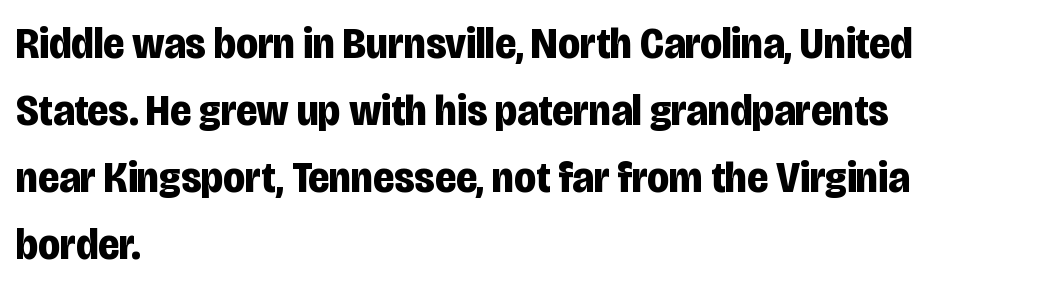
Is the block centered? No — it sits flush against the left margin. The letters stand straight up with perfectly vertical stems. Whoever set this chose a conventional vertical rhythm. Is the letter spacing exaggerated? No — it looks like the ordinary default. The rendering uses natural spacing where letterforms have individual widths.
